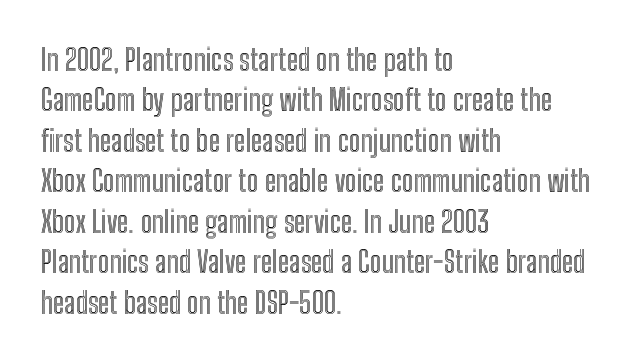
The passage shown has conventional tracking throughout. Think of a printed novel: that variable character pitch is what you see here. Every stem runs plumb, perpendicular to the baseline. No word sits above an underline. Each new line begins a customary step beneath the previous one.
